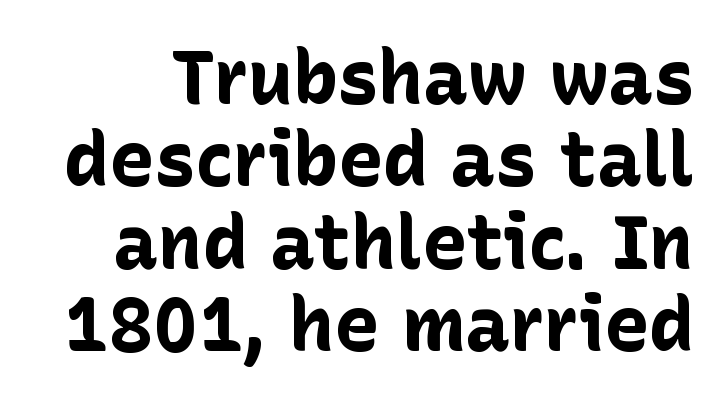
{"serif": "no", "italic": "no", "bold": "yes", "weight": "bold", "width": "normal", "stroke_contrast": "low", "x_height": "medium", "monospaced": "no", "underline": "no", "line_spacing": "tight", "line_spacing_ratio": 1.1, "letter_spacing": "normal", "letter_spacing_em": 0.0, "glyph_px": 75}
